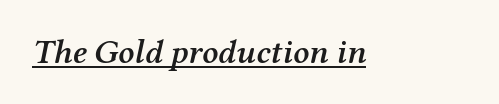
The image shows 34 px semibold serif type, italic (leaning right); set normal letter spacing, underlined; medium stroke contrast and a medium x-height.
